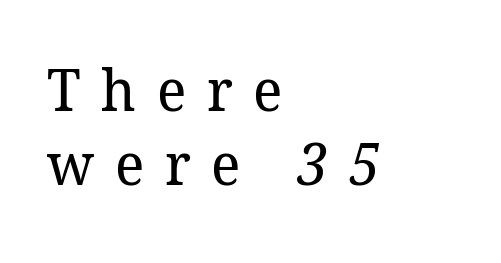
Q: Is the text bold? A: No.
Q: Is the typeface a serif or a sans-serif typeface? A: Serif.
Q: Is the text underlined? A: No.
Q: How is the paragraph aligned? A: Left-aligned.
Q: Is the spacing between letters normal or unusually wide? A: Unusually wide.
Q: Is the spacing between lines tight, normal or loose? A: Normal.
Q: Width (condensed, normal, or wide)? A: Normal.
Q: Stroke contrast? A: Low.
Q: x-height? A: Medium.
Q: Monospaced? A: No.
